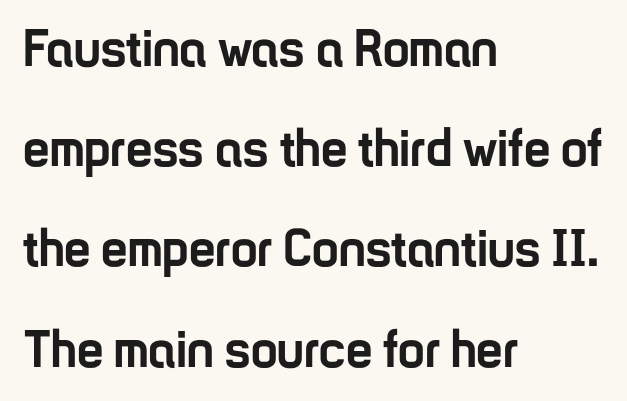
{"serif": "no", "italic": "no", "bold": "yes", "weight": "semibold", "width": "condensed", "stroke_contrast": "low", "x_height": "medium", "monospaced": "no", "underline": "no", "align": "left", "line_spacing_ratio": 1.89, "letter_spacing": "normal", "letter_spacing_em": 0.0, "glyph_px": 53}
